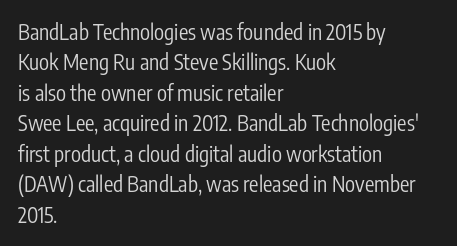
{"italic": "no", "bold": "no", "underline": "no", "align": "left", "line_spacing": "normal", "line_spacing_ratio": 1.45, "letter_spacing": "normal", "letter_spacing_em": 0.0, "glyph_px": 21}
